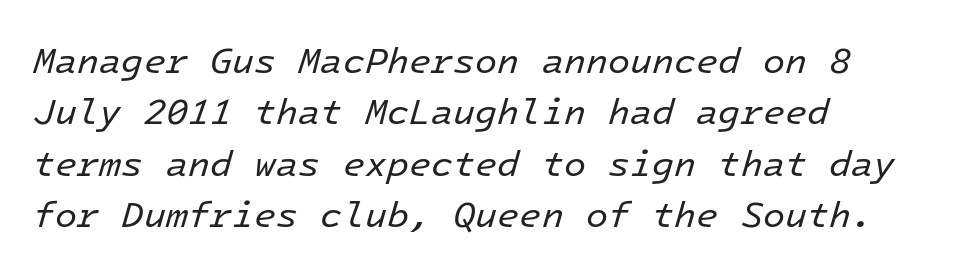
The image shows 36 px regular-weight type, italic (leaning right), monospaced; set left-aligned, normal line spacing (1.43x), normal letter spacing, not underlined; low stroke contrast and a medium x-height.
